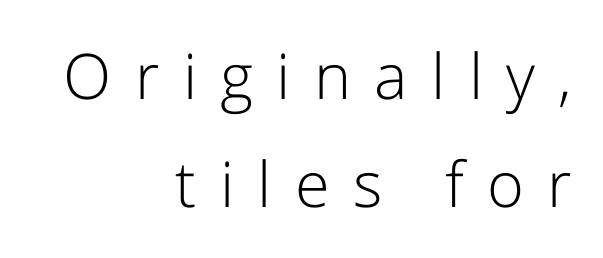
The image shows 63 px light sans-serif type, upright; set right-aligned, line spacing 1.72x, unusually wide letter spacing (+0.37 em), not underlined; low stroke contrast and a medium x-height.
